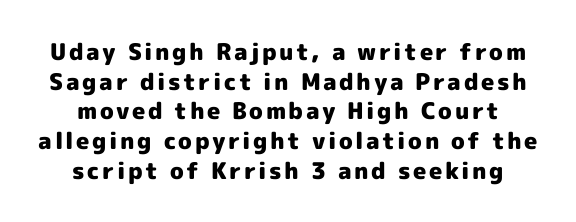
Summary of vertical rhythm: regular, with standard interline spacing. Honestly, there is no underline to notice here at all. Strokes here are thick enough to call this a true bold. Quick note: not italic, upright.
